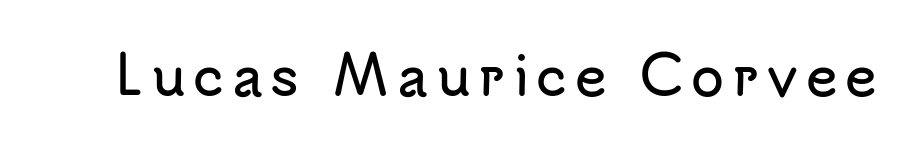
The image shows 54 px sans-serif type, upright; set not underlined; low stroke contrast and a small x-height.
